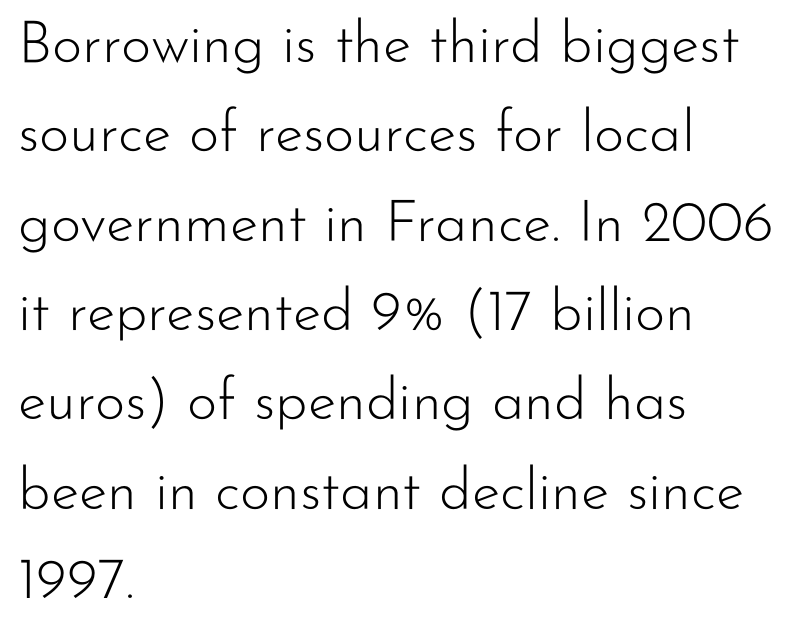
In terms of letterspacing, this is plain default setting. One glance says typical: line gaps are just what's usual. The gap between lines stays unmarked. These glyphs show unthickened strokes, regular width or finer. The specimen reads as upright at a glance.
